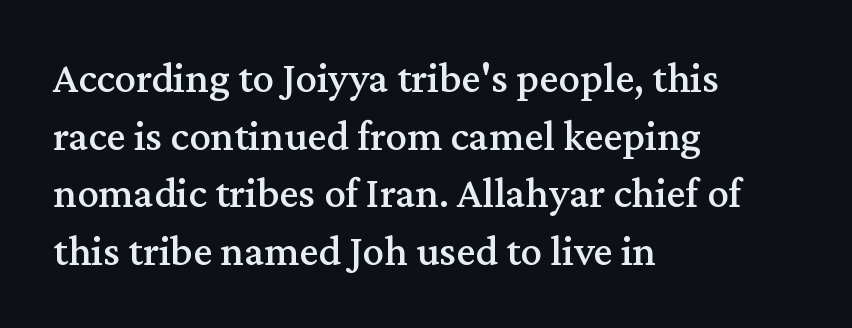
The image shows 43 px serif type, upright; set left-aligned, normal line spacing (1.34x), normal letter spacing, not underlined; medium stroke contrast and a medium x-height.
